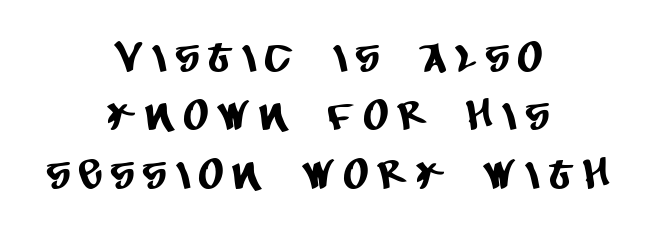
{"serif": "no", "width": "condensed", "stroke_contrast": "low", "x_height": "large", "monospaced": "no", "underline": "no", "align": "center", "line_spacing": "normal", "line_spacing_ratio": 1.39, "letter_spacing": "wide", "letter_spacing_em": 0.27, "glyph_px": 42}
